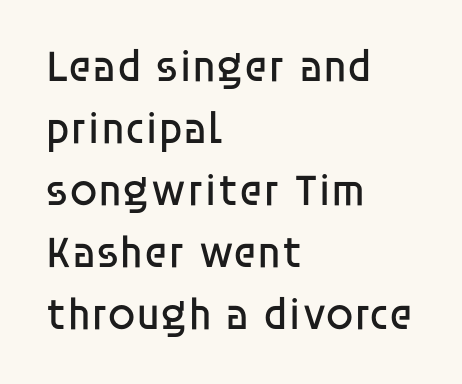
{"serif": "no", "italic": "no", "bold": "no", "weight": "regular", "width": "normal", "stroke_contrast": "low", "x_height": "large", "monospaced": "no", "underline": "no", "align": "left", "line_spacing": "normal", "line_spacing_ratio": 1.38, "letter_spacing": "normal", "letter_spacing_em": 0.0, "glyph_px": 45}
